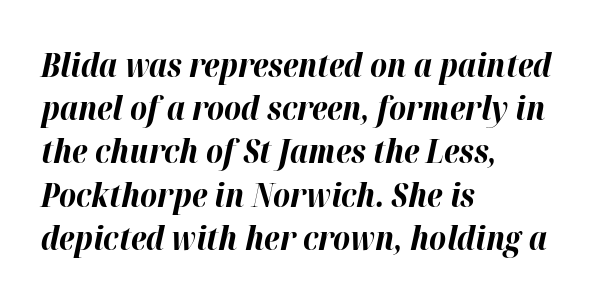
The image shows 33 px bold type, italic (leaning right); set left-aligned, normal line spacing (1.31x), normal letter spacing, not underlined; high stroke contrast and a medium x-height.
